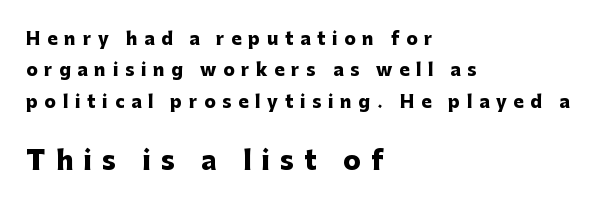
{"italic": "no", "bold": "yes", "underline": "no", "align": "left", "line_spacing_ratio": 1.85, "letter_spacing": "wide", "letter_spacing_em": 0.4, "larger_block": "second", "size_ratio": 1.53, "glyph_px": 26}
